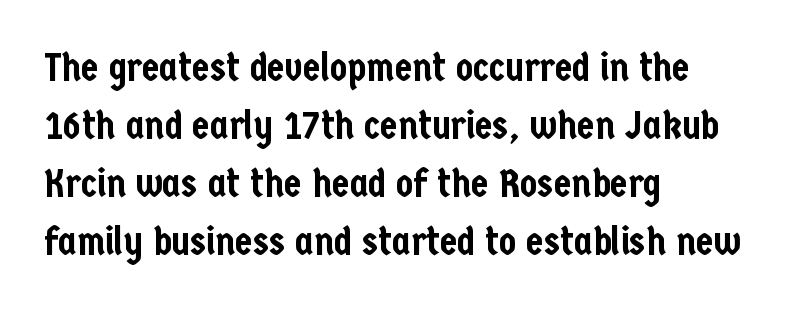
{"serif": "no", "italic": "no", "width": "condensed", "stroke_contrast": "low", "x_height": "medium", "monospaced": "no", "underline": "no", "align": "left", "line_spacing": "normal", "line_spacing_ratio": 1.45, "letter_spacing": "normal", "letter_spacing_em": 0.0, "glyph_px": 40}
